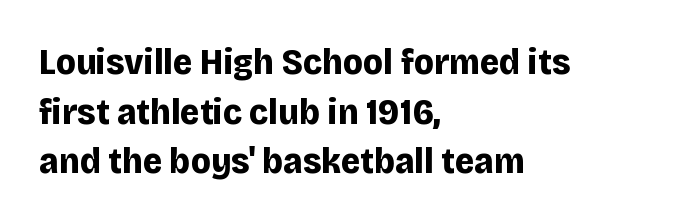
{"serif": "no", "italic": "no", "bold": "yes", "weight": "bold", "width": "normal", "stroke_contrast": "low", "x_height": "large", "monospaced": "no", "underline": "no", "align": "left", "line_spacing": "normal", "line_spacing_ratio": 1.34, "letter_spacing": "normal", "letter_spacing_em": 0.0, "glyph_px": 37}
